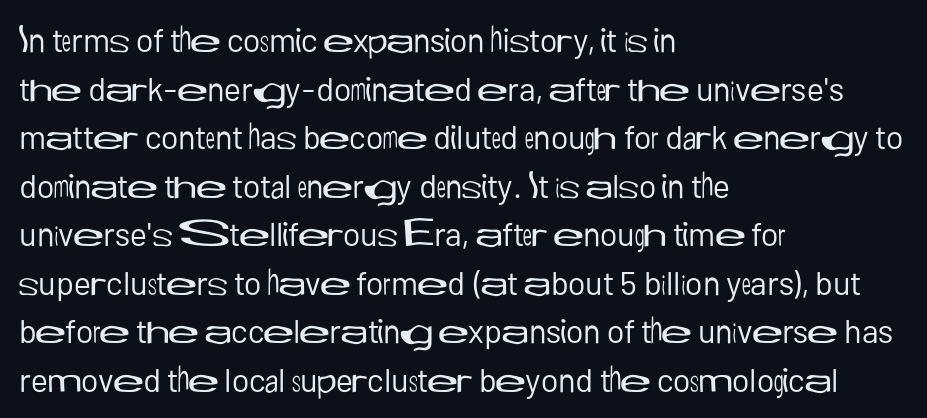
{"serif": "no", "italic": "no", "bold": "no", "weight": "regular", "width": "normal", "stroke_contrast": "low", "x_height": "medium", "monospaced": "no", "underline": "no", "align": "left", "line_spacing": "normal", "line_spacing_ratio": 1.47, "letter_spacing": "normal", "letter_spacing_em": 0.0, "glyph_px": 33}
